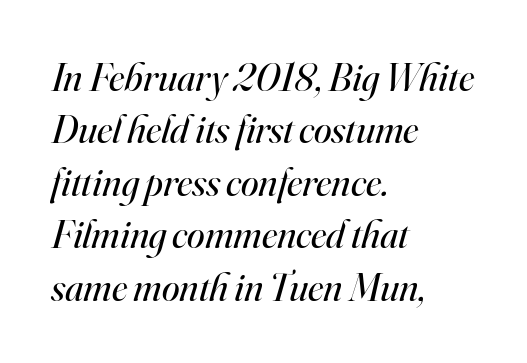
Q: Is the text bold? A: No.
Q: Is the text italic (slanted)? A: Yes, it leans right by about 16 degrees.
Q: Is the typeface a serif or a sans-serif typeface? A: Serif.
Q: Is the text underlined? A: No.
Q: How is the paragraph aligned? A: Left-aligned.
Q: Is the spacing between letters normal or unusually wide? A: Normal.
Q: Is the spacing between lines tight, normal or loose? A: Normal.
Q: Width (condensed, normal, or wide)? A: Normal.
Q: Stroke contrast? A: High.
Q: x-height? A: Small.
Q: Monospaced? A: No.
